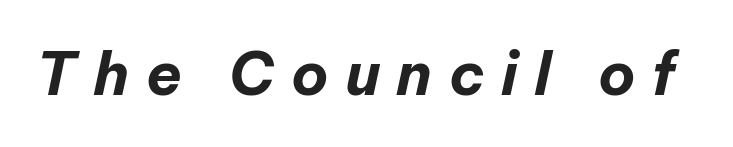
The image shows 59 px bold type, italic (leaning right); set unusually wide letter spacing (+0.28 em), not underlined; low stroke contrast and a medium x-height.
